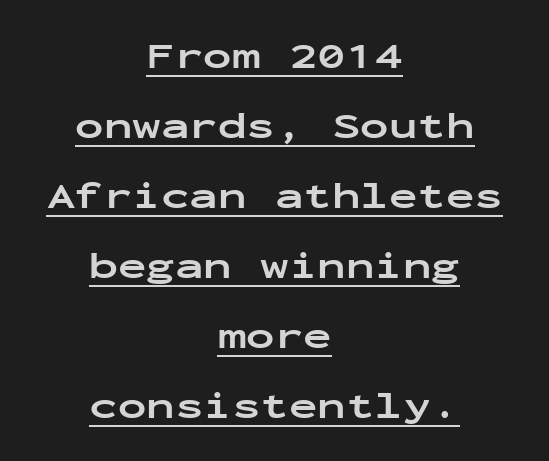
Q: Is the text bold? A: Yes.
Q: Is the text italic (slanted)? A: No, it is upright.
Q: Is the typeface a serif or a sans-serif typeface? A: Sans-serif.
Q: Is the text underlined? A: Yes.
Q: How is the paragraph aligned? A: Centered.
Q: Is the spacing between letters normal or unusually wide? A: Normal.
Q: Width (condensed, normal, or wide)? A: Wide.
Q: Stroke contrast? A: Low.
Q: x-height? A: Medium.
Q: Monospaced? A: Yes.
